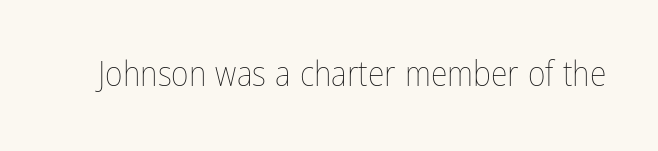
The image shows 34 px thin, condensed type, upright; set normal letter spacing, not underlined; low stroke contrast and a medium x-height.
